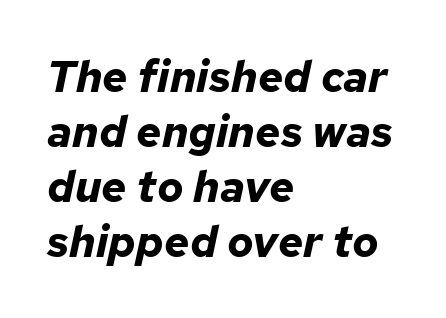
{"italic": "yes", "lean": "right", "slant_degrees": 12, "bold": "yes", "weight": "bold", "width": "normal", "stroke_contrast": "low", "x_height": "medium", "monospaced": "no", "underline": "no", "align": "left", "line_spacing": "normal", "line_spacing_ratio": 1.25, "letter_spacing": "normal", "letter_spacing_em": 0.0, "glyph_px": 44}
